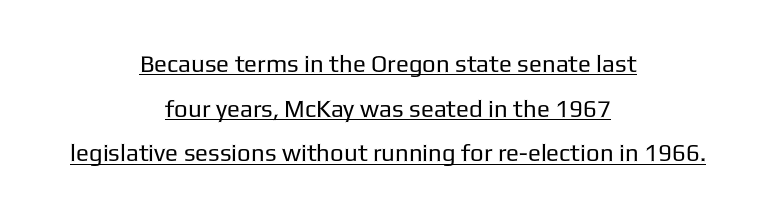
{"italic": "no", "bold": "no", "underline": "yes", "align": "center", "line_spacing_ratio": 1.86, "letter_spacing": "normal", "letter_spacing_em": 0.0, "glyph_px": 24}
